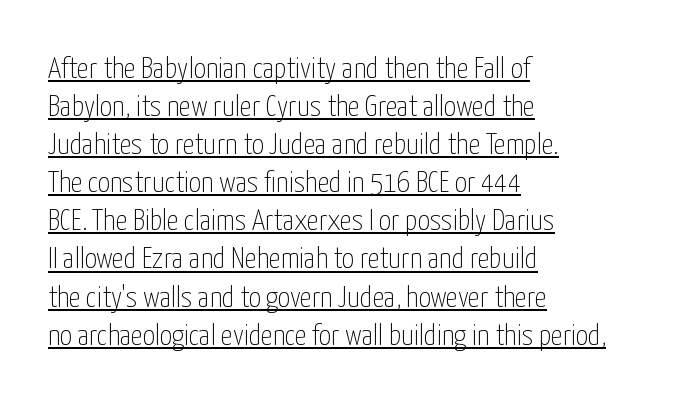
The image shows 30 px thin, condensed sans-serif type, upright; set left-aligned, normal line spacing (1.27x), normal letter spacing, underlined; low stroke contrast and a medium x-height.
